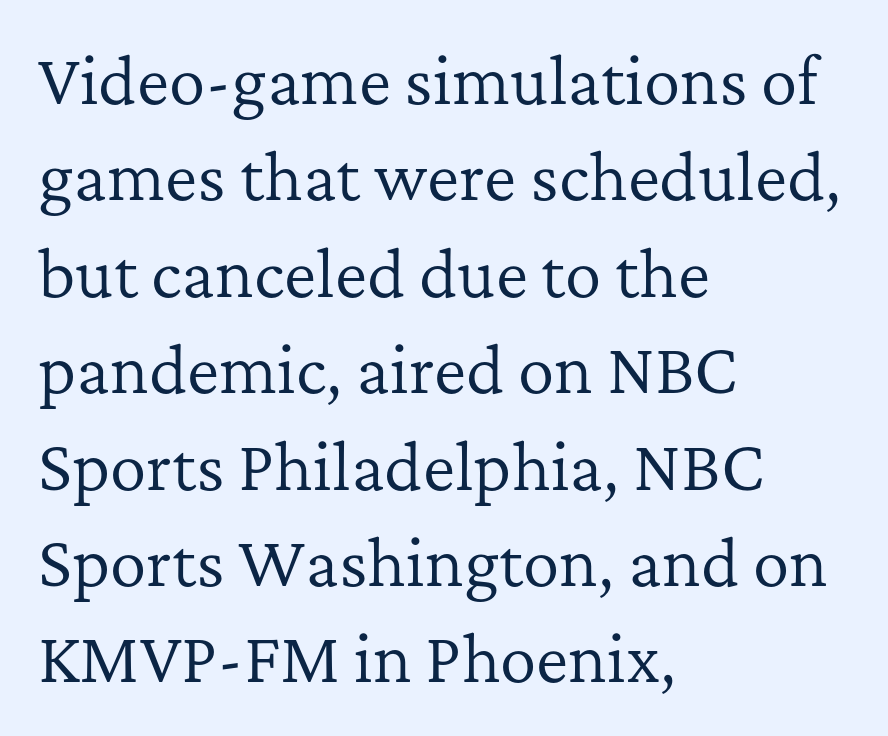
When letters stand straight like this, we call the style roman or upright. These lines stack with their left ends in a neat column. Nothing unusual about the tracking: characters are spaced as the font intends. These lines are rendered in a variable-pitch font. The passage shown is typeset with a serif family. Heaviness? Minimal to ordinary, like unemphasized prose.
